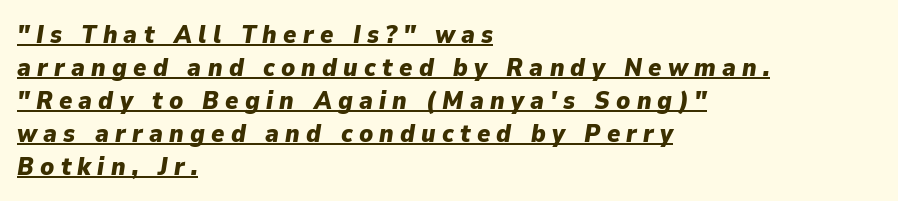
You could only call the tracking loose — the letters float apart. The lines in this sample share a left origin and differ only in where they stop. The whole block is typeset with a tilt. Regular leading.
